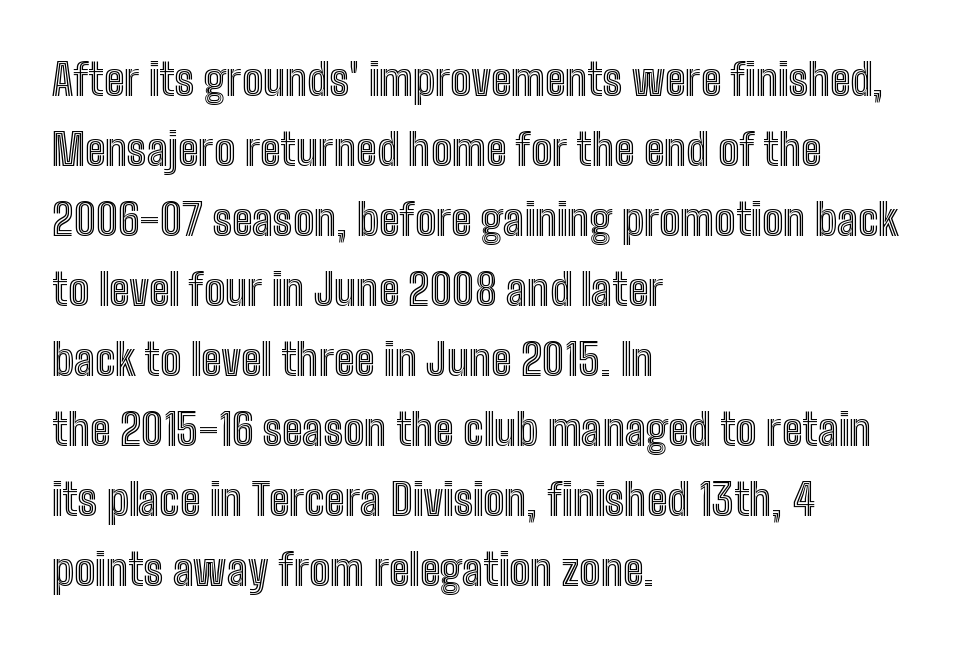
Spacing between characters is what you'd get straight out of the box. Nope, not italic — everything's standing straight. Honestly, the row spacing looks completely unremarkable. The passage shown is typed in a proportional face where columns would drift. These lines stack with their left ends in a neat column.
